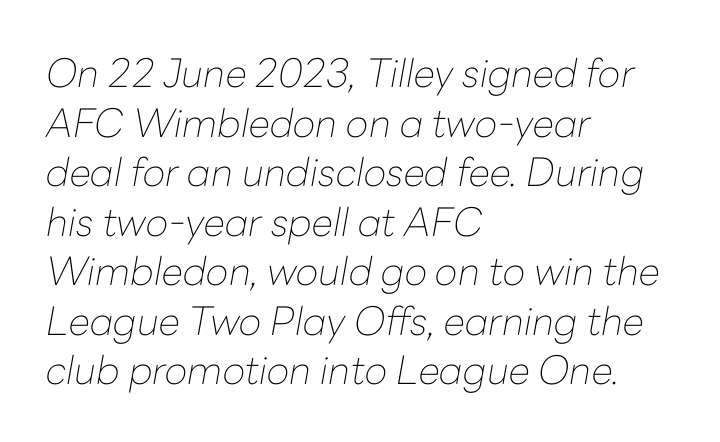
The image shows 39 px thin type, italic (leaning right); set left-aligned, normal line spacing (1.27x), normal letter spacing, not underlined; low stroke contrast and a medium x-height.
